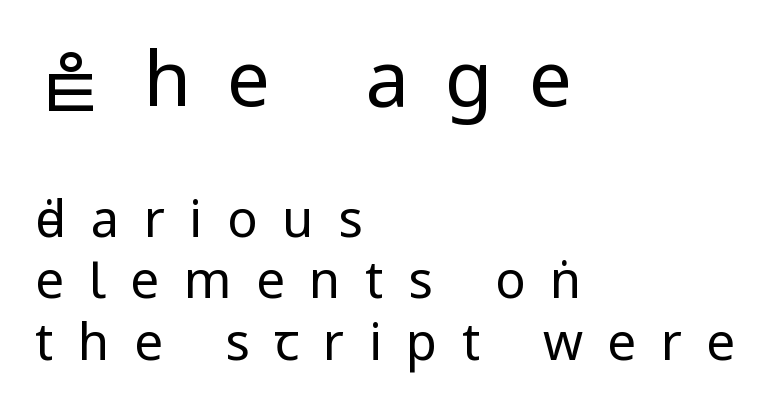
{"serif": "no", "italic": "no", "bold": "no", "weight": "regular", "width": "condensed", "stroke_contrast": "low", "x_height": "large", "monospaced": "no", "underline": "no", "align": "left", "line_spacing_ratio": 1.21, "letter_spacing": "wide", "letter_spacing_em": 0.48, "larger_block": "first", "size_ratio": 1.51, "glyph_px": 77}
